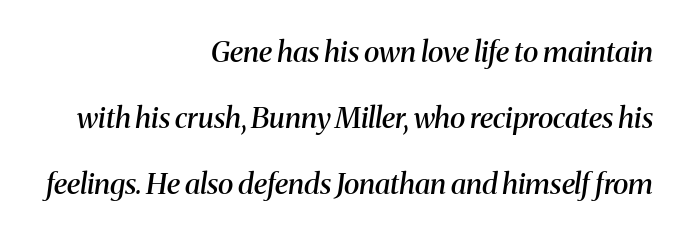
Q: Is the text bold? A: Semi-bold.
Q: Is the text italic (slanted)? A: Yes, it leans right by about 8 degrees.
Q: Is the typeface a serif or a sans-serif typeface? A: Serif.
Q: Is the text underlined? A: No.
Q: How is the paragraph aligned? A: Right-aligned.
Q: Is the spacing between letters normal or unusually wide? A: Normal.
Q: Is the spacing between lines tight, normal or loose? A: Loose.
Q: Width (condensed, normal, or wide)? A: Normal.
Q: Stroke contrast? A: Medium.
Q: x-height? A: Medium.
Q: Monospaced? A: No.
